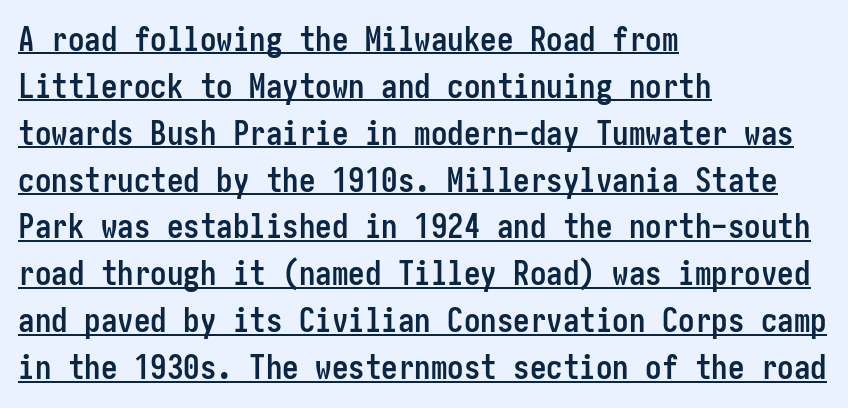
The image shows 33 px semibold, condensed sans-serif type, upright; set left-aligned, normal line spacing (1.42x), normal letter spacing, underlined; low stroke contrast and a medium x-height.
